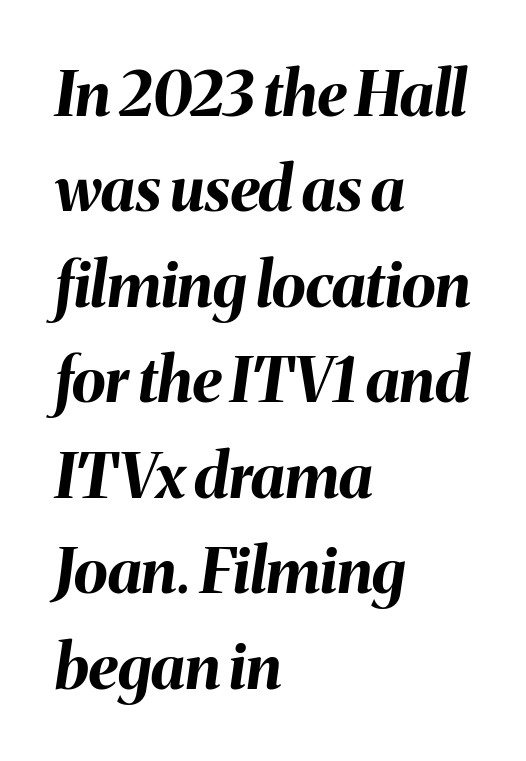
The glyphs look as if they've been sheared to an angle. One-word summary of the alignment: left. Do the characters align in a grid? No, the font is proportional. How heavy is the stroke? Heavy — this is a bold.
